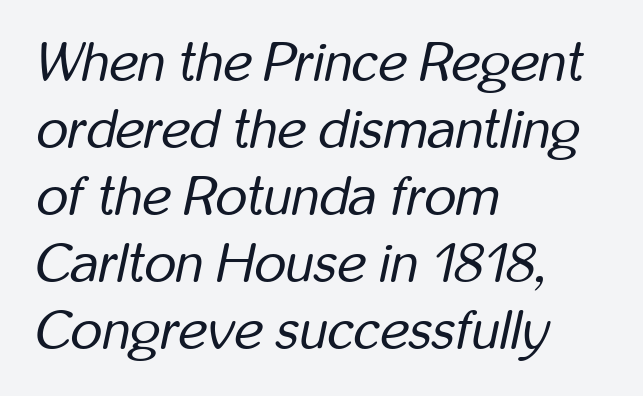
Q: Is the text bold? A: No.
Q: Is the text italic (slanted)? A: Yes, it leans right by about 12 degrees.
Q: Is the text underlined? A: No.
Q: How is the paragraph aligned? A: Left-aligned.
Q: Is the spacing between letters normal or unusually wide? A: Normal.
Q: Width (condensed, normal, or wide)? A: Condensed.
Q: Stroke contrast? A: Low.
Q: x-height? A: Medium.
Q: Monospaced? A: No.
